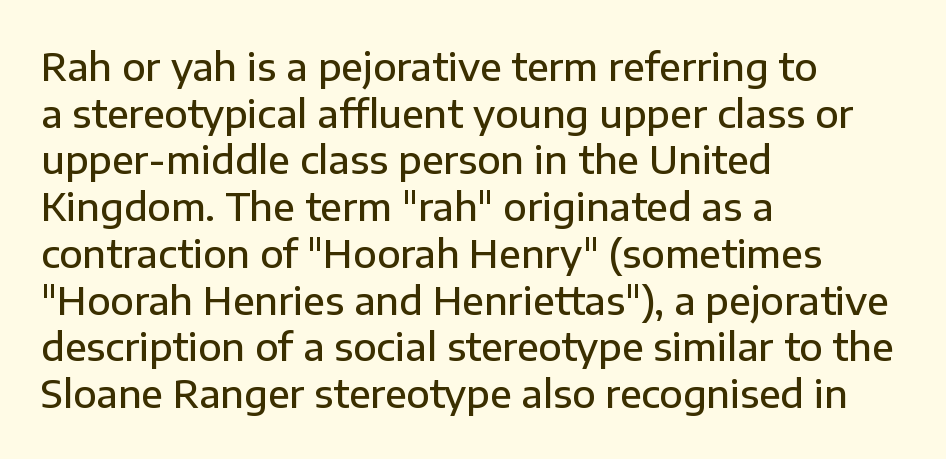
Q: Is the text bold? A: Semi-bold.
Q: Is the text italic (slanted)? A: No, it is upright.
Q: Is the typeface a serif or a sans-serif typeface? A: Sans-serif.
Q: Is the text underlined? A: No.
Q: How is the paragraph aligned? A: Left-aligned.
Q: Is the spacing between letters normal or unusually wide? A: Normal.
Q: Width (condensed, normal, or wide)? A: Normal.
Q: Stroke contrast? A: Low.
Q: x-height? A: Medium.
Q: Monospaced? A: No.
